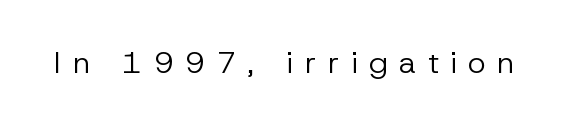
The lettering stays uniformly vertical, giving the passage a roman look. Letterform terminals end flat and unadorned throughout the passage. This sample has the flowing, uneven cadence of proportional lettering. Does extra space separate the letters? Yes, quite a lot of it. Check the space under the baseline: it is left empty. Stroke thickness stays within the range of a standard reading face or lighter.
